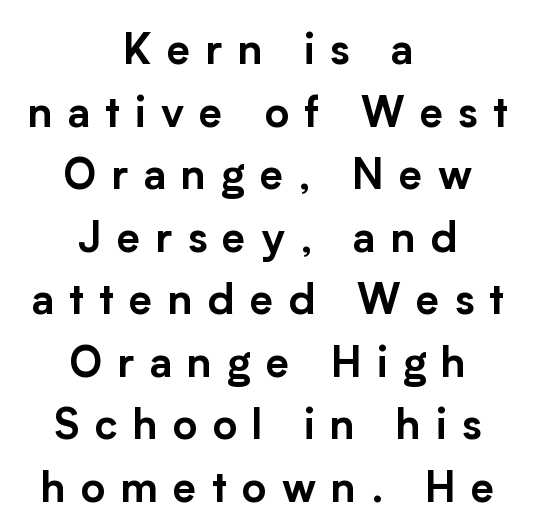
The rendering uses natural spacing where letterforms have individual widths. Summary of vertical rhythm: regular, with standard interline spacing. Unmarked baselines from the first word to the last. Between one letter and the next there's a generous, obvious gap. Neither beginnings nor endings align; midpoints do.
